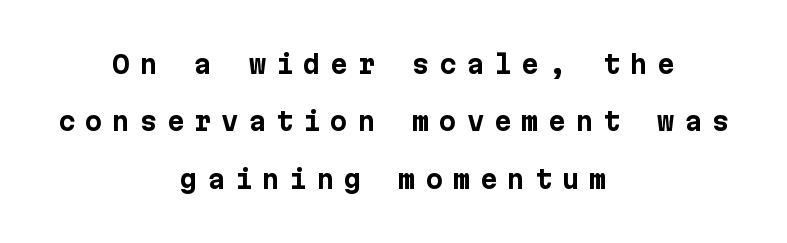
Q: Is the text bold? A: Yes.
Q: Is the text italic (slanted)? A: No, it is upright.
Q: Is the text underlined? A: No.
Q: How is the paragraph aligned? A: Centered.
Q: Is the spacing between letters normal or unusually wide? A: Unusually wide.
Q: Is the spacing between lines tight, normal or loose? A: Loose.
